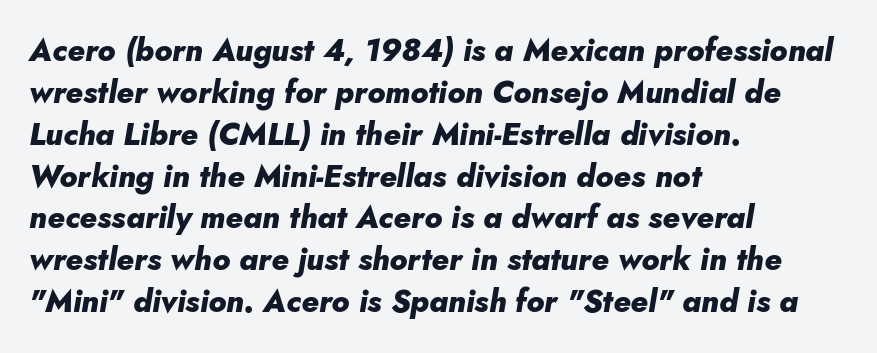
The image shows 31 px heavy type, italic (leaning right); set left-aligned, normal line spacing (1.35x), normal letter spacing, not underlined; low stroke contrast and a small x-height.
